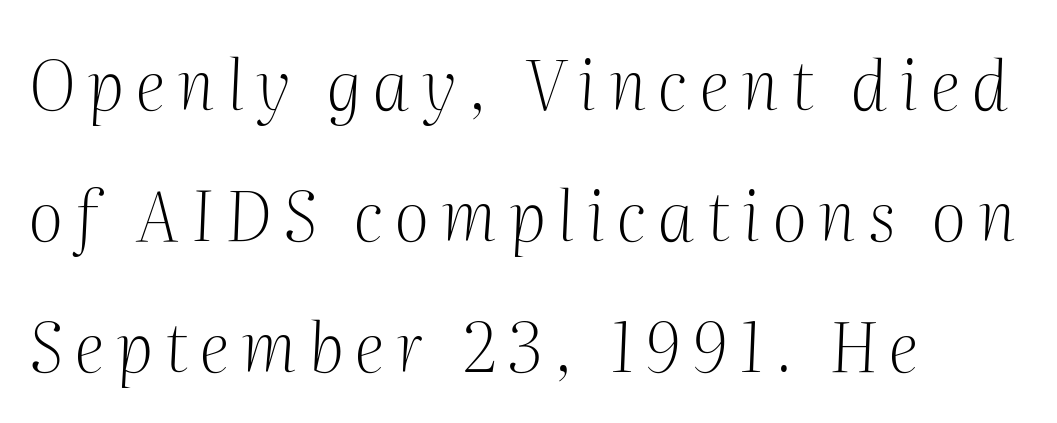
Regarding leading, the lines here are spaced well apart. Anything drawn beneath the words? Only blank space. The typesetter chose a ragged-right arrangement here. A typesetter would call this proportional, since set widths differ per character. The passage shown leans; its letterforms are oblique.
